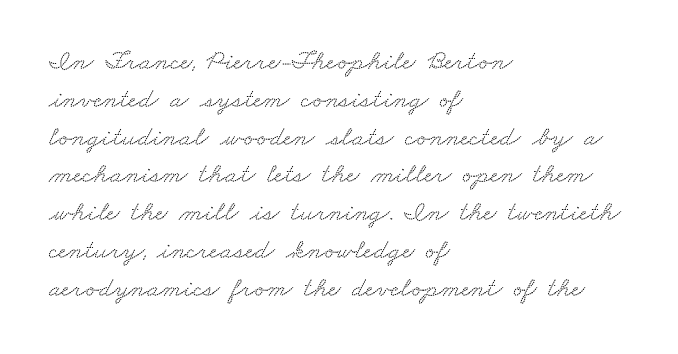
Q: Is the typeface a serif or a sans-serif typeface? A: Serif.
Q: Is the text underlined? A: No.
Q: How is the paragraph aligned? A: Left-aligned.
Q: Is the spacing between letters normal or unusually wide? A: Normal.
Q: Is the spacing between lines tight, normal or loose? A: Normal.
Q: Width (condensed, normal, or wide)? A: Wide.
Q: Stroke contrast? A: Low.
Q: x-height? A: Small.
Q: Monospaced? A: No.
